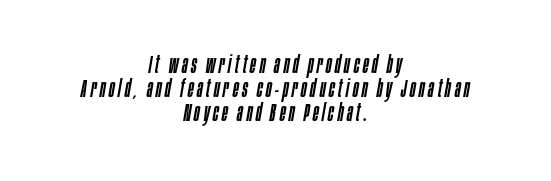
The image shows 24 px text type, italic (leaning right); set centered, tight line spacing (1.01x), not underlined.
